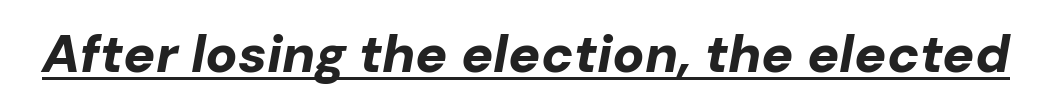
Q: Is the text bold? A: Yes.
Q: Is the text italic (slanted)? A: Yes, it leans right by about 10 degrees.
Q: Is the text underlined? A: Yes.
Q: Is the spacing between letters normal or unusually wide? A: Normal.
Q: Width (condensed, normal, or wide)? A: Normal.
Q: Stroke contrast? A: Low.
Q: x-height? A: Medium.
Q: Monospaced? A: No.
